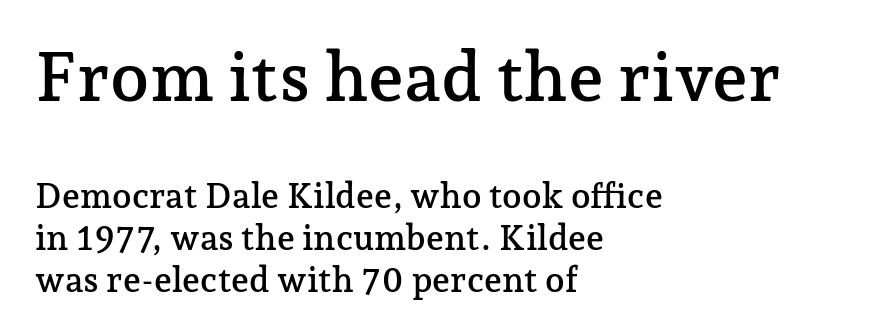
{"serif": "yes", "italic": "no", "width": "normal", "stroke_contrast": "low", "x_height": "medium", "monospaced": "no", "underline": "no", "align": "left", "line_spacing_ratio": 1.2, "letter_spacing": "normal", "letter_spacing_em": 0.0, "larger_block": "first", "size_ratio": 2.0, "glyph_px": 70}
